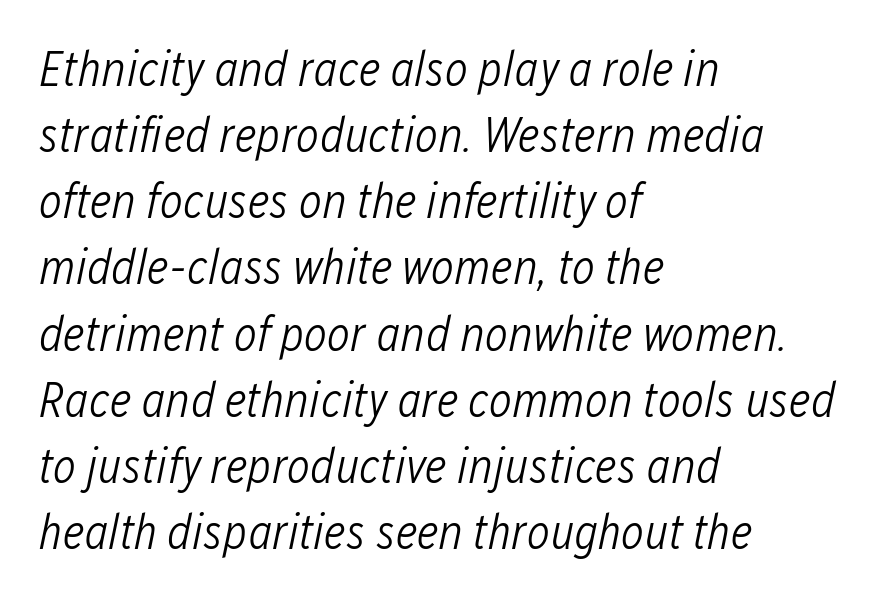
Q: Is the text bold? A: No.
Q: Is the text italic (slanted)? A: Yes, it leans right by about 12 degrees.
Q: Is the text underlined? A: No.
Q: How is the paragraph aligned? A: Left-aligned.
Q: Is the spacing between letters normal or unusually wide? A: Normal.
Q: Is the spacing between lines tight, normal or loose? A: Normal.
Q: Width (condensed, normal, or wide)? A: Condensed.
Q: Stroke contrast? A: Low.
Q: x-height? A: Medium.
Q: Monospaced? A: No.
